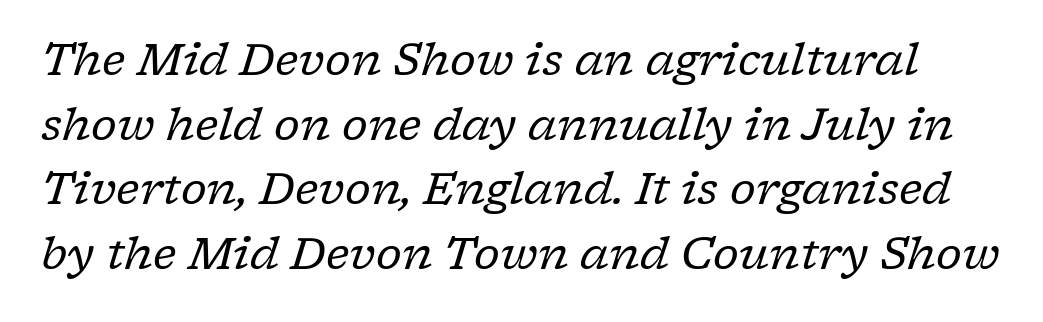
Standard letterfit; no display-style spreading of the glyphs. Just letters on the line, the space beneath them empty. Evenly set lines give the paragraph a standard silhouette. Ink coverage per letter is moderate at most.
